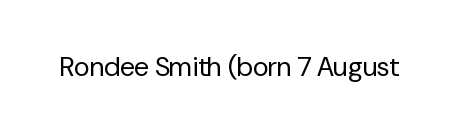
Has an underline been added? It has not. The type is set solid horizontally, with unmodified tracking. The characters are drawn with everyday or finer stroke widths. Every character sits straight up, as roman type does.
